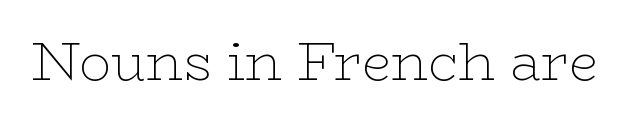
The image shows 53 px thin, wide serif type, upright; set normal letter spacing, not underlined; low stroke contrast and a medium x-height.
